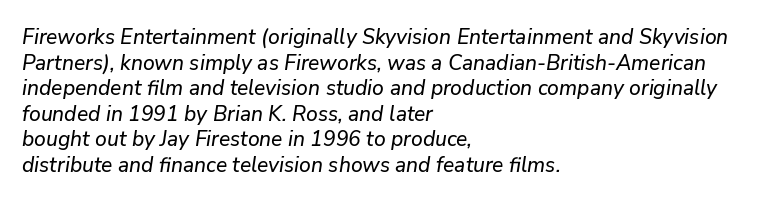
Q: Is the text italic (slanted)? A: Yes, it leans right by about 9 degrees.
Q: Is the text underlined? A: No.
Q: How is the paragraph aligned? A: Left-aligned.
Q: Is the spacing between letters normal or unusually wide? A: Normal.
